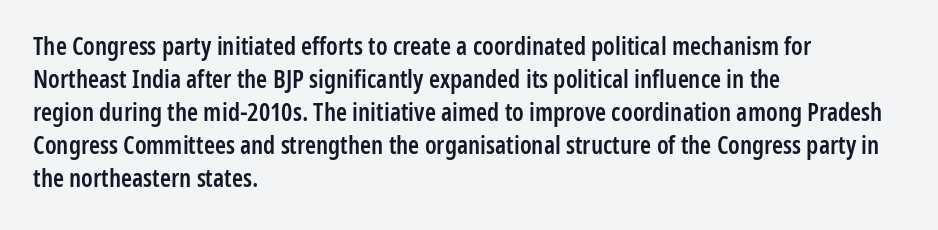
{"italic": "no", "bold": "semi", "underline": "no", "align": "left", "line_spacing": "normal", "line_spacing_ratio": 1.32, "letter_spacing": "normal", "letter_spacing_em": 0.0, "glyph_px": 25}
